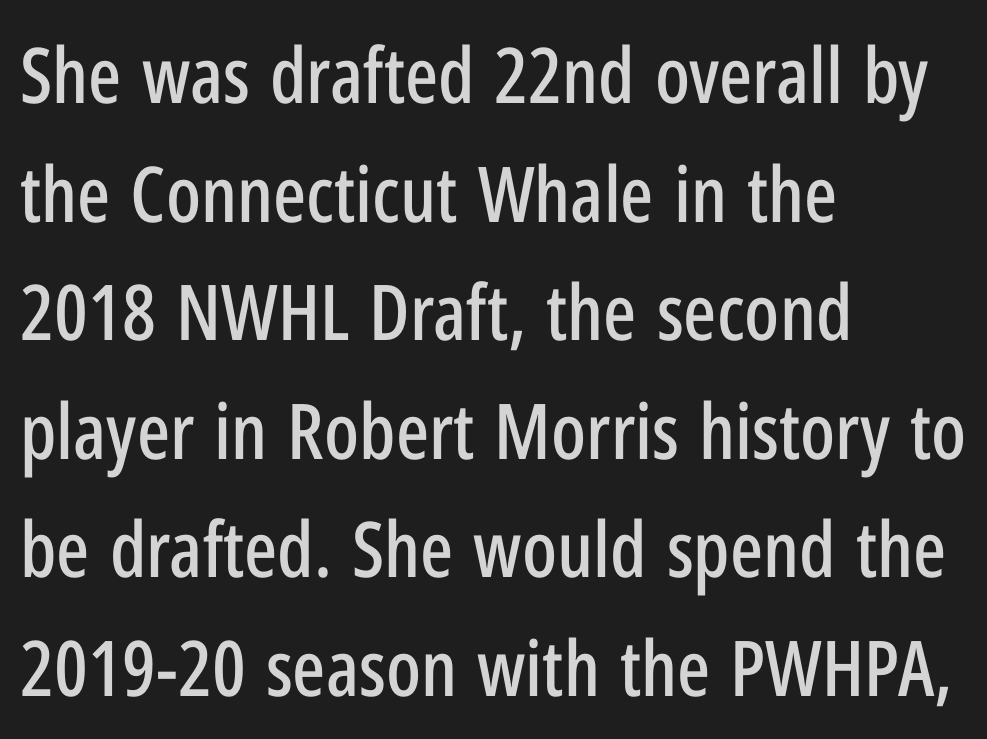
The image shows 77 px condensed sans-serif type, upright; set left-aligned, normal line spacing (1.54x), normal letter spacing, not underlined; low stroke contrast and a medium x-height.
